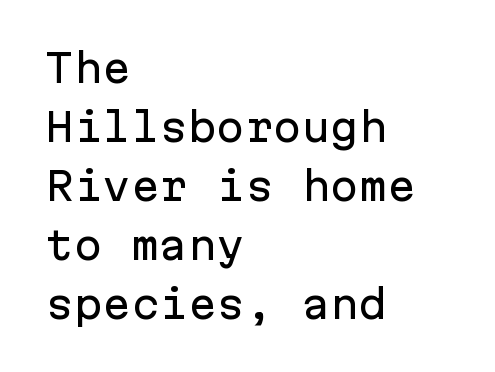
The image shows 38 px sans-serif type, upright, monospaced; set left-aligned, normal line spacing (1.55x), normal letter spacing, not underlined; low stroke contrast and a medium x-height.
